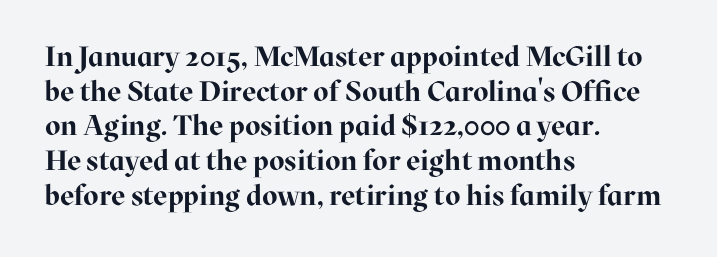
{"serif": "yes", "italic": "no", "bold": "yes", "weight": "bold", "width": "normal", "stroke_contrast": "high", "x_height": "medium", "monospaced": "no", "underline": "no", "align": "left", "line_spacing_ratio": 1.24, "letter_spacing": "normal", "letter_spacing_em": 0.0, "glyph_px": 28}
